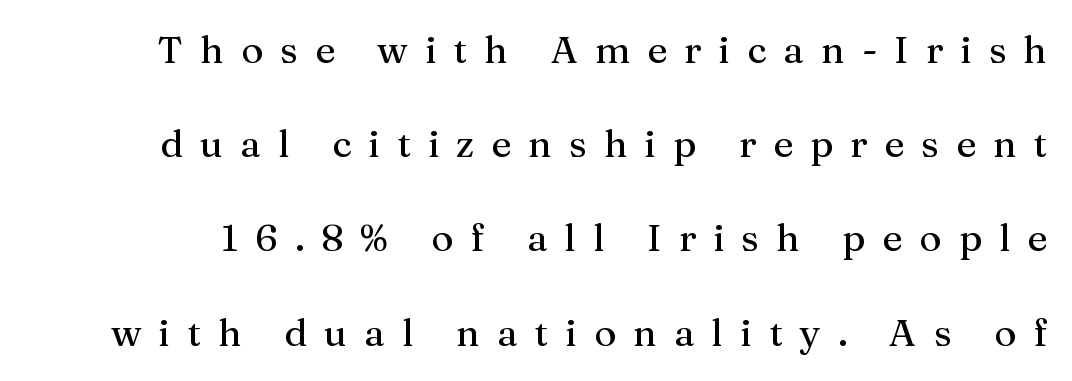
{"serif": "yes", "italic": "no", "width": "normal", "stroke_contrast": "medium", "x_height": "medium", "monospaced": "no", "underline": "no", "line_spacing": "loose", "line_spacing_ratio": 2.48, "letter_spacing": "wide", "letter_spacing_em": 0.45, "glyph_px": 38}
